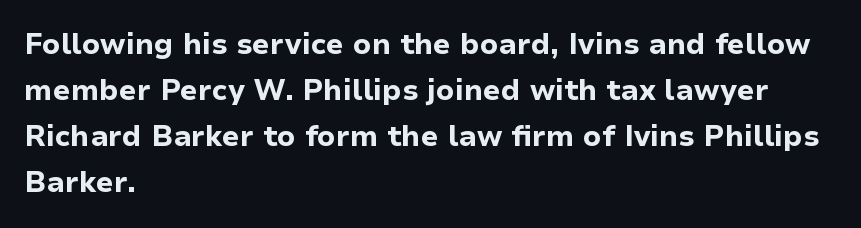
Do the characters align in a grid? No, the font is proportional. Does the type have serifs? No, each stem ends abruptly. Line beginnings align vertically; line endings do not. The letters stand upright; this is a roman face. Spacing between characters is what you'd get straight out of the box. The area under the type is left untouched.
